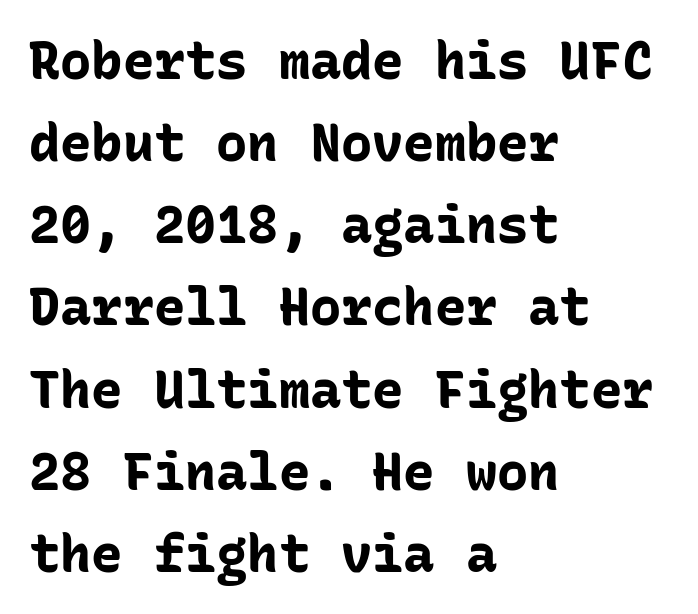
{"serif": "no", "italic": "no", "bold": "yes", "weight": "bold", "width": "normal", "stroke_contrast": "low", "x_height": "medium", "monospaced": "yes", "underline": "no", "align": "left", "line_spacing": "normal", "line_spacing_ratio": 1.58, "letter_spacing": "normal", "letter_spacing_em": 0.0, "glyph_px": 52}
